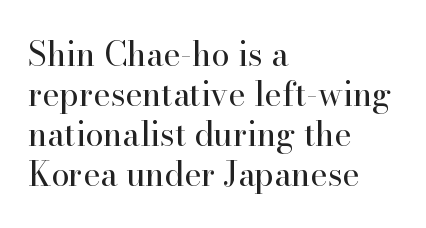
The letters advance in unequal steps, a hallmark of proportional type. When letters stand straight like this, we call the style roman or upright. The gaps between neighbouring characters are ordinary and unremarkable. Caption: face not bold, strokes unweighted. Horizontal alignment here is leftward, the default for most running prose. I'd call this a serif setting — the letters wear small feet.
